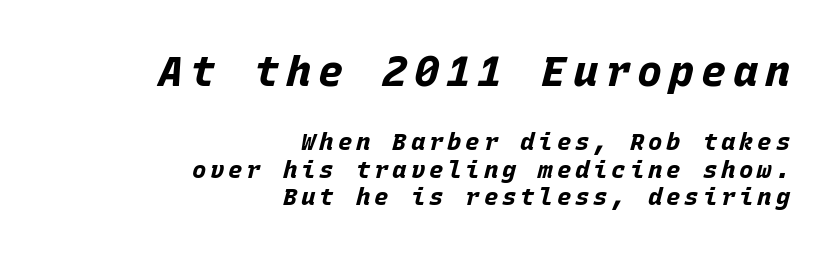
Q: Is the text bold? A: Yes.
Q: Is the text italic (slanted)? A: Yes, it leans right by about 15 degrees.
Q: Is the text underlined? A: No.
Q: How is the paragraph aligned? A: Right-aligned.
Q: Is the spacing between lines tight, normal or loose? A: Tight.
Q: Which block of text is set in a larger size, the first (top) or the second (bottom)? A: The first (top) one.
Q: Width (condensed, normal, or wide)? A: Normal.
Q: Stroke contrast? A: Low.
Q: x-height? A: Large.
Q: Monospaced? A: Yes.
